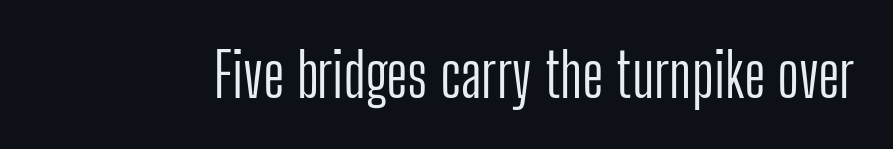
Q: Is the text bold? A: No.
Q: Is the text italic (slanted)? A: No, it is upright.
Q: Is the typeface a serif or a sans-serif typeface? A: Sans-serif.
Q: Is the text underlined? A: No.
Q: Is the spacing between letters normal or unusually wide? A: Normal.
Q: Width (condensed, normal, or wide)? A: Condensed.
Q: Stroke contrast? A: Low.
Q: x-height? A: Medium.
Q: Monospaced? A: No.
